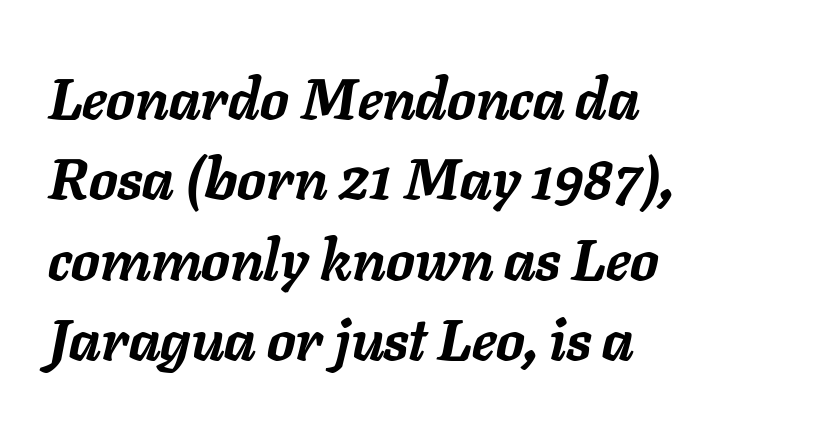
Q: Is the text bold? A: Yes.
Q: Is the text italic (slanted)? A: Yes, it leans right by about 11 degrees.
Q: Is the text underlined? A: No.
Q: How is the paragraph aligned? A: Left-aligned.
Q: Is the spacing between letters normal or unusually wide? A: Normal.
Q: Is the spacing between lines tight, normal or loose? A: Normal.
Q: Width (condensed, normal, or wide)? A: Normal.
Q: Stroke contrast? A: Low.
Q: x-height? A: Medium.
Q: Monospaced? A: No.
